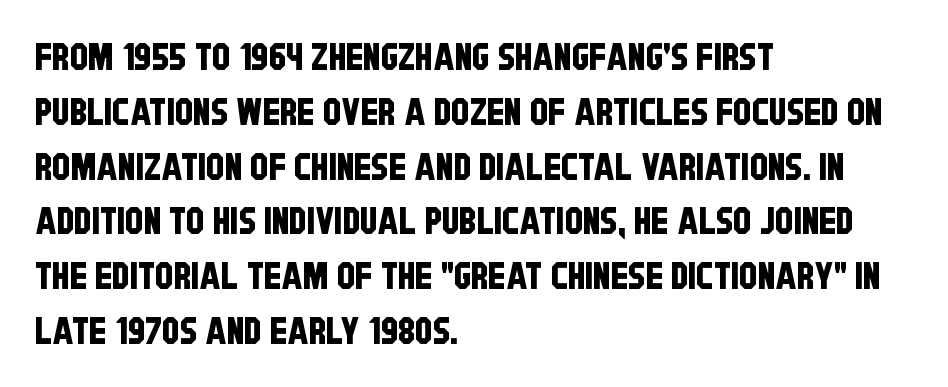
Q: Is the typeface a serif or a sans-serif typeface? A: Sans-serif.
Q: Is the text underlined? A: No.
Q: How is the paragraph aligned? A: Left-aligned.
Q: Is the spacing between letters normal or unusually wide? A: Normal.
Q: Is the spacing between lines tight, normal or loose? A: Normal.
Q: Width (condensed, normal, or wide)? A: Condensed.
Q: Stroke contrast? A: Low.
Q: x-height? A: Large.
Q: Monospaced? A: No.
